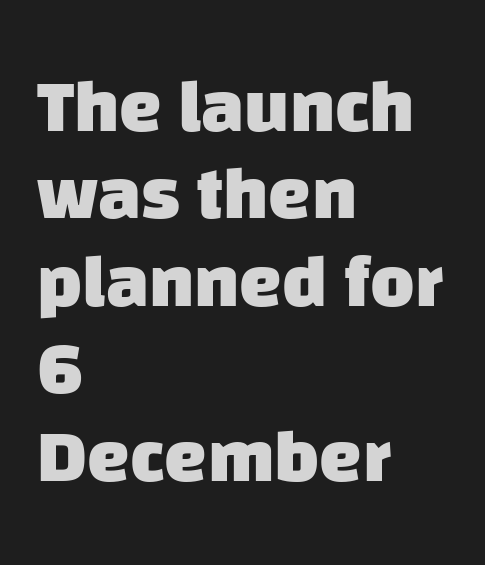
The image shows 76 px heavy sans-serif type; set left-aligned, tight line spacing (1.15x), normal letter spacing, not underlined; low stroke contrast and a large x-height.
